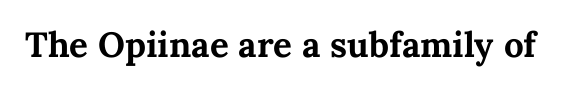
{"italic": "no", "bold": "yes", "weight": "bold", "width": "normal", "stroke_contrast": "medium", "x_height": "medium", "monospaced": "no", "underline": "no", "letter_spacing": "normal", "letter_spacing_em": 0.0, "glyph_px": 35}
